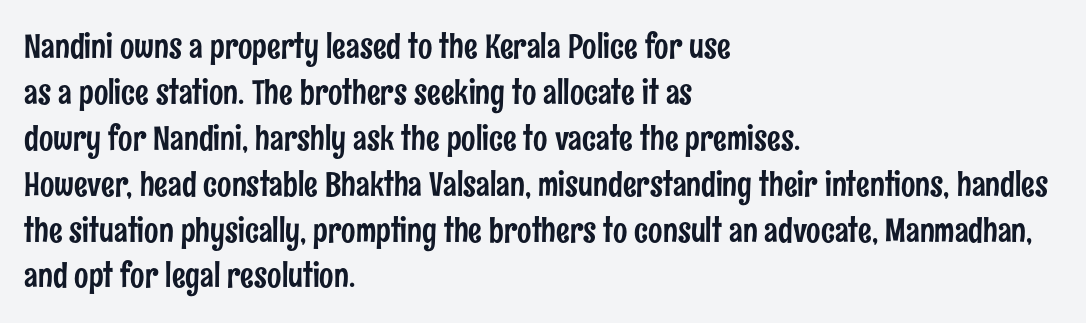
Descenders hang freely into open space. There is no visible air inserted between adjacent glyphs. Casual observation: everything's shoved over to the left. Posture: vertical. Leading: standard. Proportional: the letters do not fall into vertical columns.
